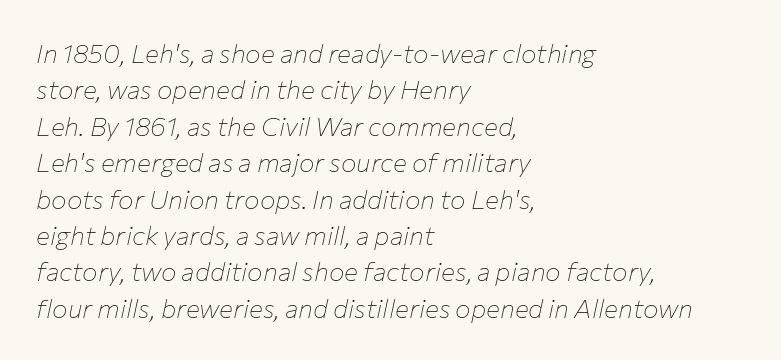
{"italic": "yes", "lean": "right", "slant_degrees": 12, "bold": "no", "underline": "no", "align": "left", "line_spacing": "normal", "line_spacing_ratio": 1.4, "letter_spacing": "normal", "letter_spacing_em": 0.0, "glyph_px": 26}
